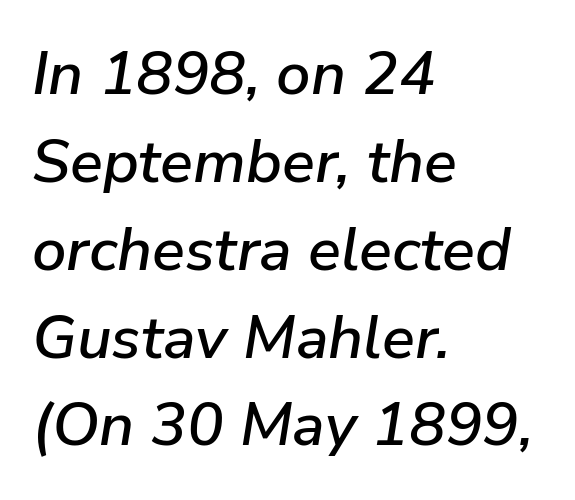
The image shows 61 px text type, italic (leaning right); set left-aligned, normal line spacing (1.44x), normal letter spacing, not underlined; low stroke contrast and a medium x-height.
